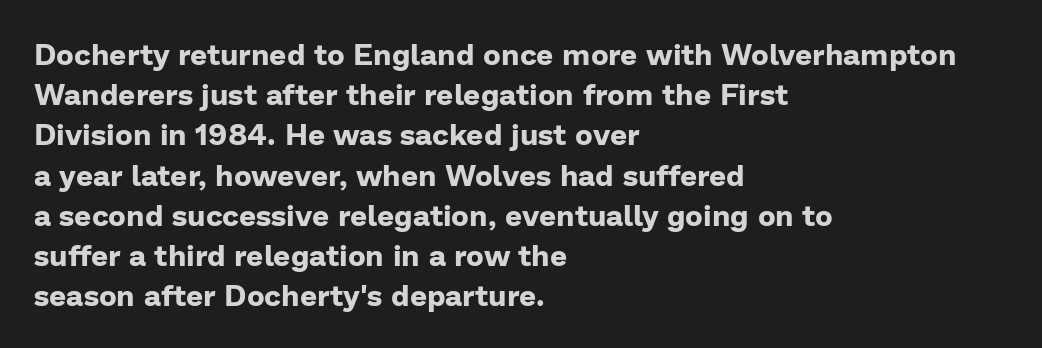
Q: Is the text bold? A: Yes.
Q: Is the text italic (slanted)? A: No, it is upright.
Q: Is the typeface a serif or a sans-serif typeface? A: Sans-serif.
Q: Is the text underlined? A: No.
Q: How is the paragraph aligned? A: Left-aligned.
Q: Is the spacing between letters normal or unusually wide? A: Normal.
Q: Is the spacing between lines tight, normal or loose? A: Normal.
Q: Width (condensed, normal, or wide)? A: Normal.
Q: Stroke contrast? A: Low.
Q: x-height? A: Medium.
Q: Monospaced? A: No.
